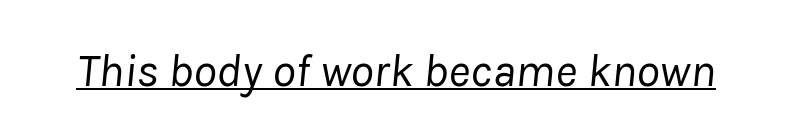
Q: Is the text bold? A: No.
Q: Is the text italic (slanted)? A: Yes, it leans right by about 8 degrees.
Q: Is the text underlined? A: Yes.
Q: Is the spacing between letters normal or unusually wide? A: Normal.
Q: Width (condensed, normal, or wide)? A: Normal.
Q: Stroke contrast? A: Low.
Q: x-height? A: Medium.
Q: Monospaced? A: No.
